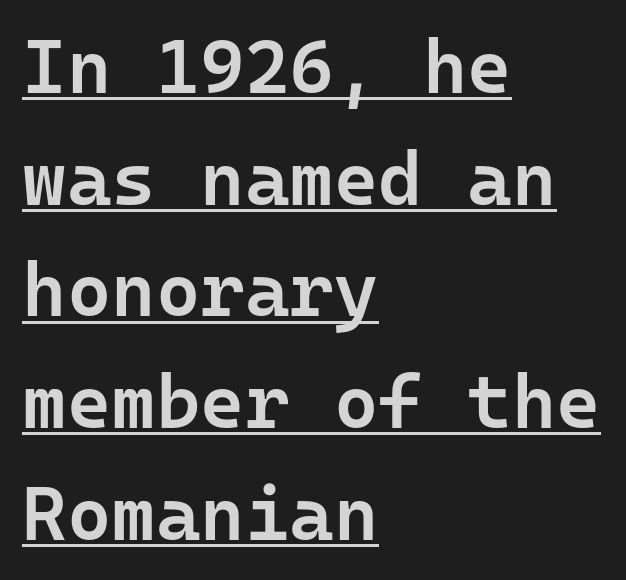
Q: Is the text bold? A: Semi-bold.
Q: Is the text italic (slanted)? A: No, it is upright.
Q: Is the typeface a serif or a sans-serif typeface? A: Sans-serif.
Q: Is the text underlined? A: Yes.
Q: How is the paragraph aligned? A: Left-aligned.
Q: Is the spacing between letters normal or unusually wide? A: Normal.
Q: Is the spacing between lines tight, normal or loose? A: Normal.
Q: Width (condensed, normal, or wide)? A: Normal.
Q: Stroke contrast? A: Low.
Q: x-height? A: Medium.
Q: Monospaced? A: Yes.
